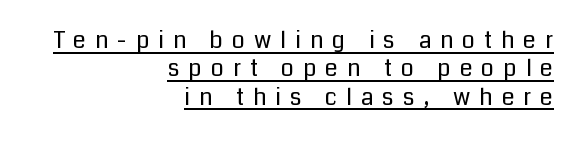
The image shows 23 px text type, upright; set right-aligned, line spacing 1.23x, unusually wide letter spacing (+0.39 em), underlined.
